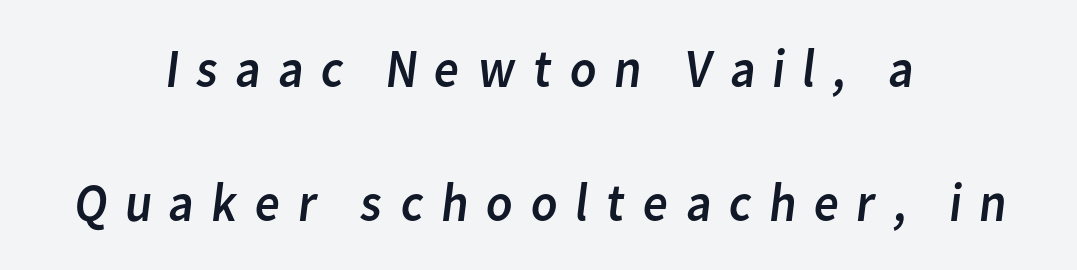
Q: Is the text bold? A: No.
Q: Is the typeface a serif or a sans-serif typeface? A: Sans-serif.
Q: Is the text underlined? A: No.
Q: How is the paragraph aligned? A: Centered.
Q: Is the spacing between letters normal or unusually wide? A: Unusually wide.
Q: Is the spacing between lines tight, normal or loose? A: Loose.
Q: Width (condensed, normal, or wide)? A: Normal.
Q: Stroke contrast? A: Low.
Q: x-height? A: Medium.
Q: Monospaced? A: No.
